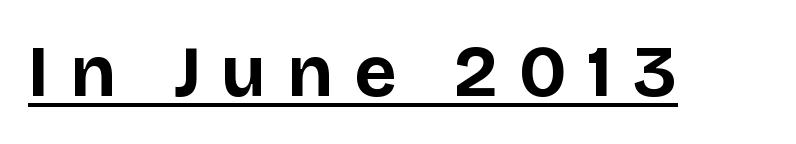
The image shows 73 px bold sans-serif type, upright; set unusually wide letter spacing (+0.28 em), underlined; low stroke contrast and a large x-height.
